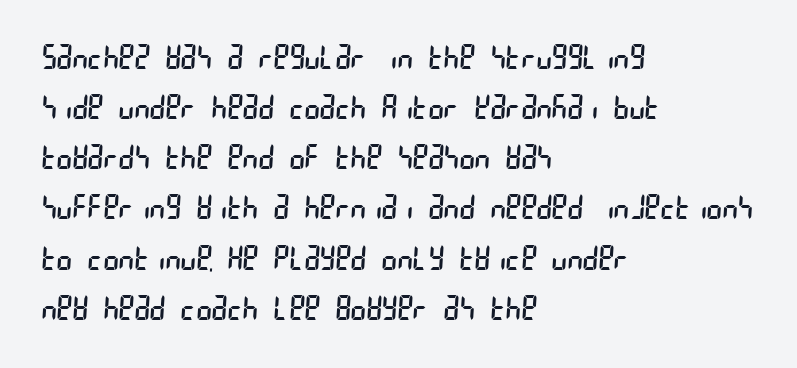
Q: Is the text bold? A: No.
Q: Is the typeface a serif or a sans-serif typeface? A: Sans-serif.
Q: Is the text underlined? A: No.
Q: How is the paragraph aligned? A: Left-aligned.
Q: Is the spacing between letters normal or unusually wide? A: Normal.
Q: Is the spacing between lines tight, normal or loose? A: Normal.
Q: Width (condensed, normal, or wide)? A: Condensed.
Q: Stroke contrast? A: Low.
Q: x-height? A: Large.
